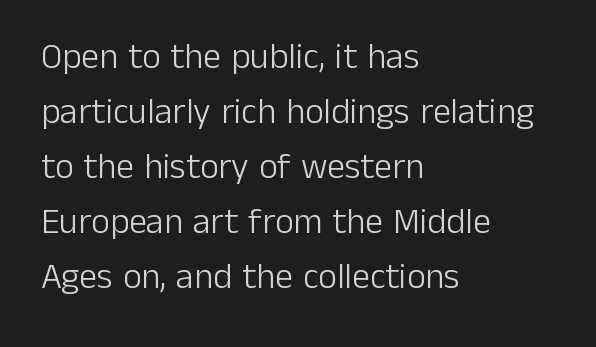
{"serif": "no", "italic": "no", "bold": "no", "weight": "light", "width": "normal", "stroke_contrast": "low", "x_height": "medium", "monospaced": "no", "underline": "no", "align": "left", "line_spacing": "normal", "line_spacing_ratio": 1.53, "letter_spacing": "normal", "letter_spacing_em": 0.0, "glyph_px": 36}
